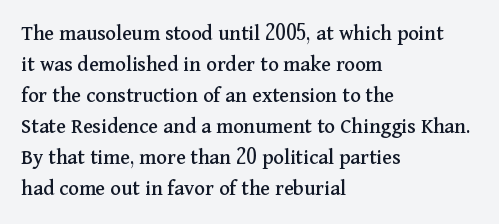
No italicization has been applied; the sample stays upright. The text block is weighted toward the left margin, trailing off unevenly rightward. Each row of text sits above clean, open space. Leading matches the norm, producing a regular column. Nobody touched the tracking dial on this one.
